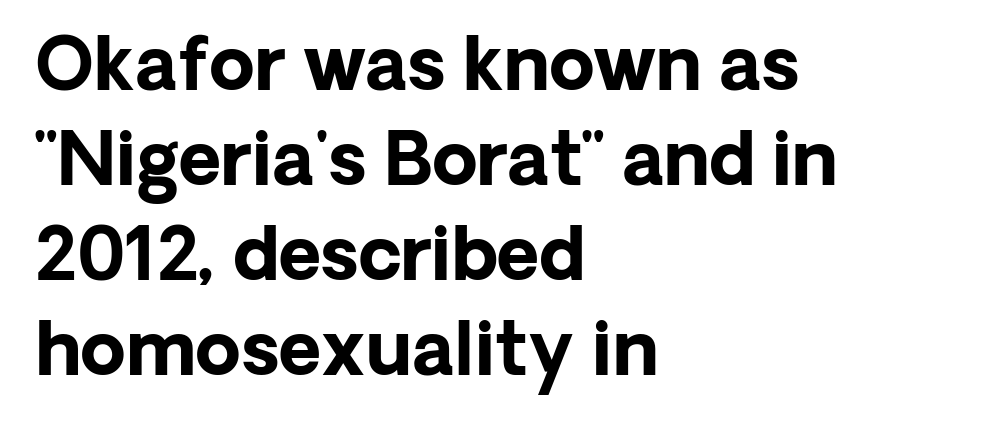
The image shows 73 px bold sans-serif type, upright; set left-aligned, normal line spacing (1.3x), normal letter spacing, not underlined; low stroke contrast and a medium x-height.
